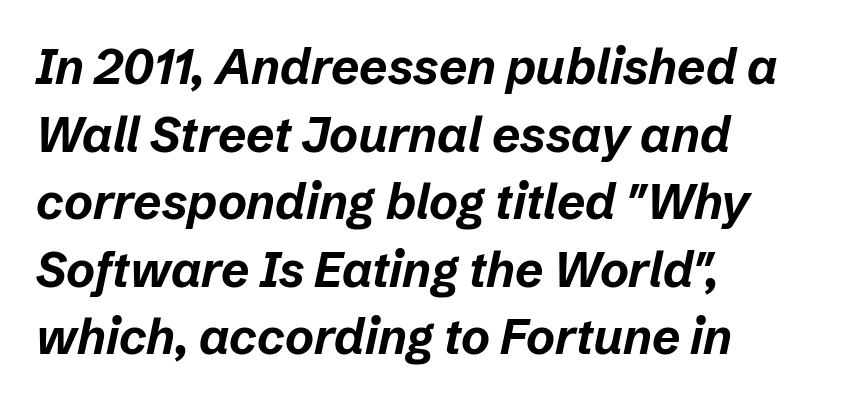
Q: Is the text bold? A: Yes.
Q: Is the text italic (slanted)? A: Yes, it leans right by about 12 degrees.
Q: Is the text underlined? A: No.
Q: How is the paragraph aligned? A: Left-aligned.
Q: Is the spacing between letters normal or unusually wide? A: Normal.
Q: Is the spacing between lines tight, normal or loose? A: Normal.
Q: Width (condensed, normal, or wide)? A: Normal.
Q: Stroke contrast? A: Low.
Q: x-height? A: Medium.
Q: Monospaced? A: No.
